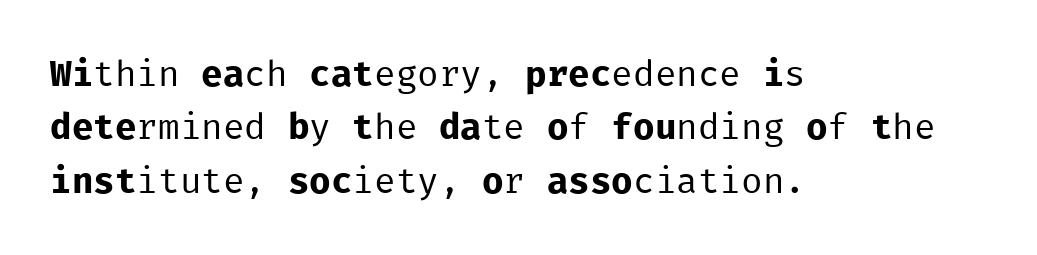
The image shows 36 px regular-weight sans-serif type, upright, monospaced; set left-aligned, normal line spacing (1.48x), normal letter spacing, not underlined; low stroke contrast and a medium x-height.
